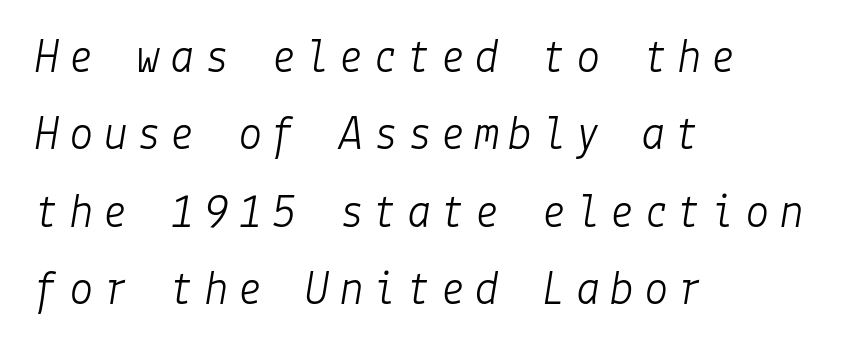
Where is the straight margin? On the left. Weight: regular or lighter. Unmarked baselines from the first word to the last. When letters slant like this, we call the style italic.
